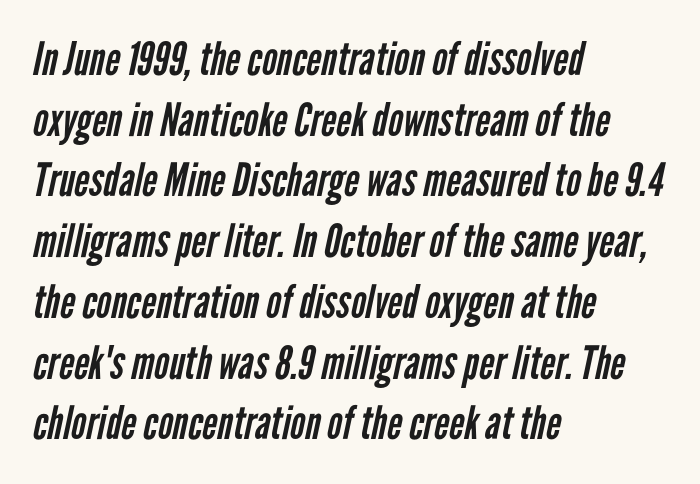
You can tell from the bare stems that sans-serif type was used. Left-aligned paragraph, ragged on the right. One glance says typical: line gaps are just what's usual. Vertical stems look standard width or narrower in stroke. Glyph-to-glyph distance matches everyday printed text.
